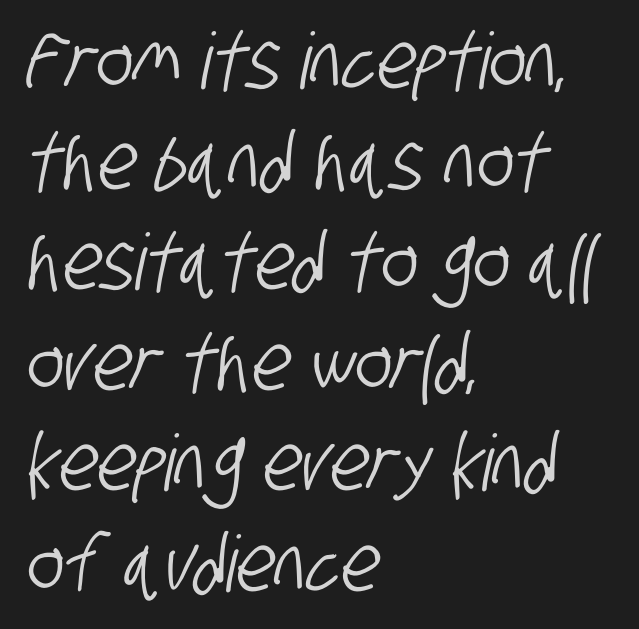
Q: Is the typeface a serif or a sans-serif typeface? A: Sans-serif.
Q: Is the text underlined? A: No.
Q: How is the paragraph aligned? A: Left-aligned.
Q: Is the spacing between letters normal or unusually wide? A: Normal.
Q: Is the spacing between lines tight, normal or loose? A: Normal.
Q: Width (condensed, normal, or wide)? A: Condensed.
Q: Stroke contrast? A: Low.
Q: x-height? A: Large.
Q: Monospaced? A: No.
